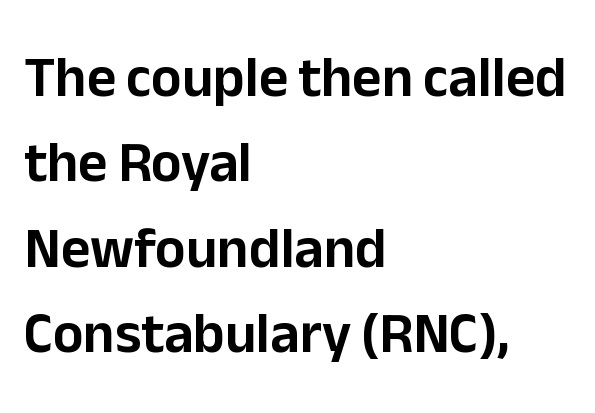
{"serif": "no", "italic": "no", "width": "normal", "stroke_contrast": "low", "x_height": "medium", "monospaced": "no", "underline": "no", "align": "left", "line_spacing": "normal", "line_spacing_ratio": 1.5, "letter_spacing": "normal", "letter_spacing_em": 0.0, "glyph_px": 57}
